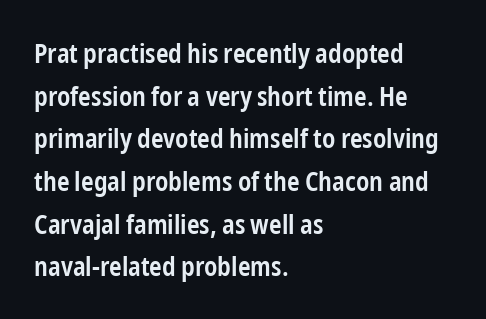
The image shows 27 px text type, upright; set left-aligned, normal line spacing (1.58x), normal letter spacing, not underlined.
